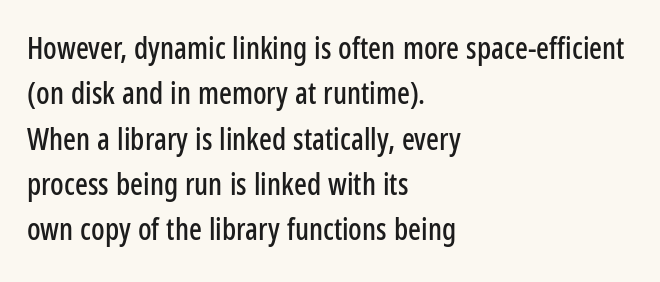
The image shows 30 px condensed sans-serif type, upright; set left-aligned, normal line spacing (1.51x), normal letter spacing, not underlined; low stroke contrast and a medium x-height.
